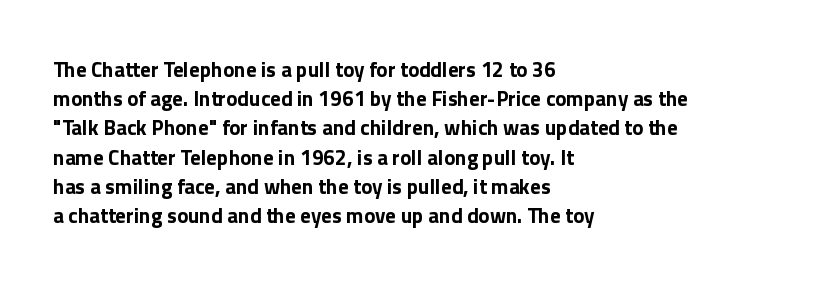
The image shows 21 px bold type, upright; set left-aligned, normal line spacing (1.39x), normal letter spacing, not underlined.
